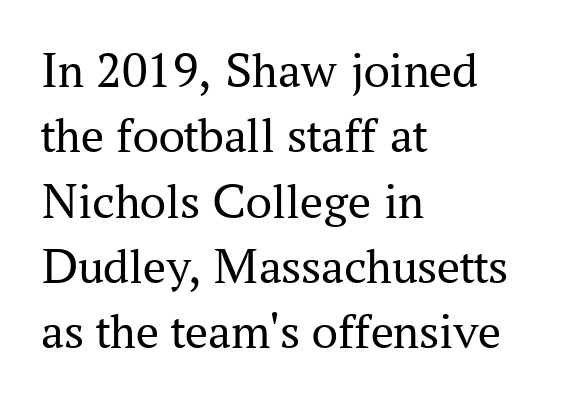
{"serif": "yes", "italic": "no", "bold": "no", "weight": "regular", "width": "normal", "stroke_contrast": "medium", "x_height": "medium", "monospaced": "no", "underline": "no", "align": "left", "line_spacing": "normal", "line_spacing_ratio": 1.28, "letter_spacing": "normal", "letter_spacing_em": 0.0, "glyph_px": 51}
